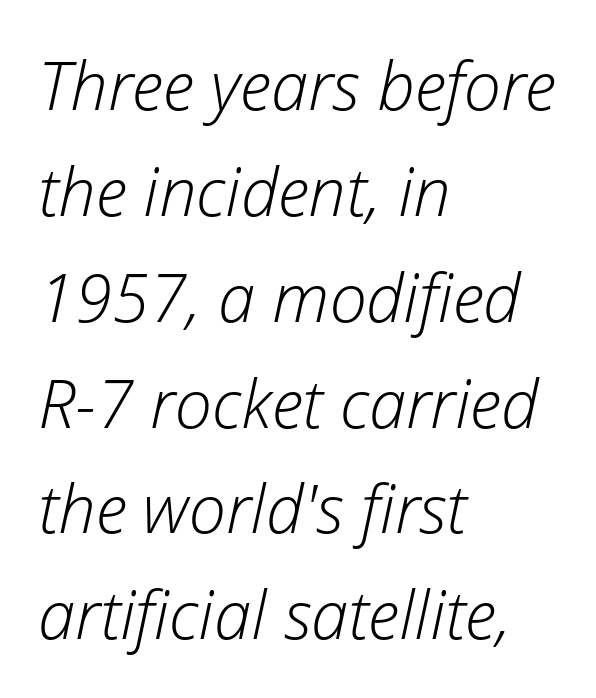
The image shows 67 px light type, italic (leaning right); set left-aligned, normal line spacing (1.58x), normal letter spacing, not underlined; low stroke contrast and a medium x-height.
